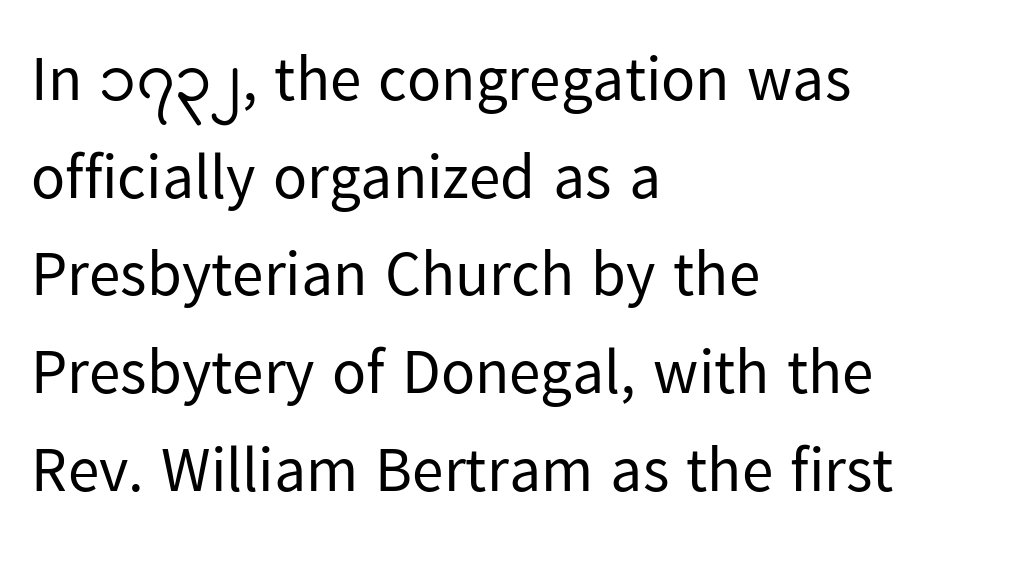
{"serif": "no", "italic": "no", "bold": "no", "weight": "regular", "width": "normal", "stroke_contrast": "low", "x_height": "medium", "monospaced": "no", "underline": "no", "align": "left", "line_spacing": "normal", "line_spacing_ratio": 1.55, "letter_spacing": "normal", "letter_spacing_em": 0.0, "glyph_px": 63}
